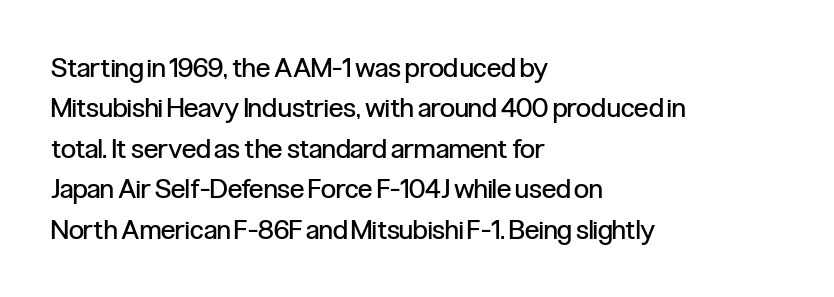
{"italic": "no", "bold": "no", "underline": "no", "align": "left", "line_spacing": "normal", "line_spacing_ratio": 1.5, "letter_spacing": "normal", "letter_spacing_em": 0.0, "glyph_px": 27}
